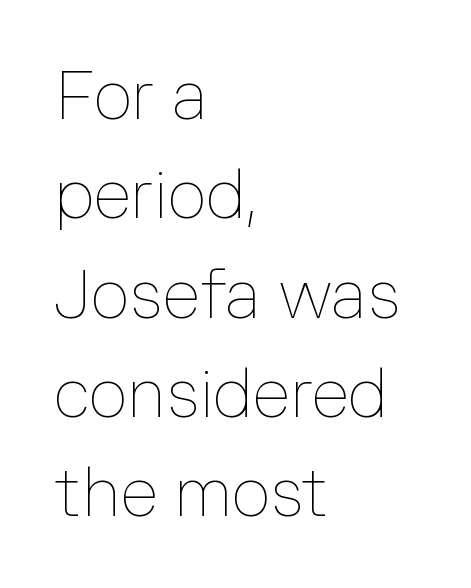
Between one letter and the next there's only the usual sliver of space. The paragraph shown leans on its left margin. The letters stand upright; this is a roman face. The characters are drawn with everyday or finer stroke widths.
